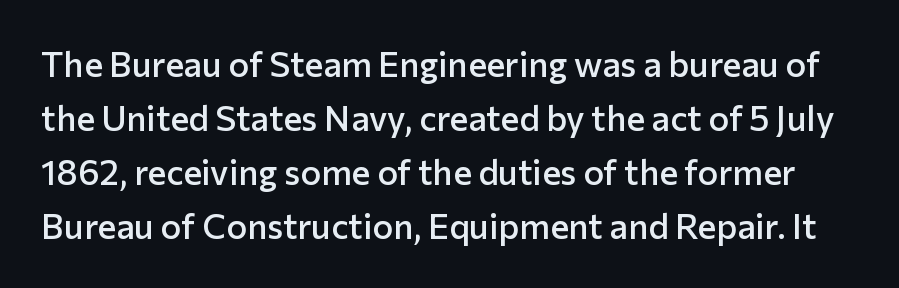
{"serif": "no", "italic": "no", "bold": "semi", "weight": "semibold", "width": "normal", "stroke_contrast": "low", "x_height": "medium", "monospaced": "no", "underline": "no", "line_spacing": "normal", "line_spacing_ratio": 1.54, "letter_spacing": "normal", "letter_spacing_em": 0.0, "glyph_px": 35}
